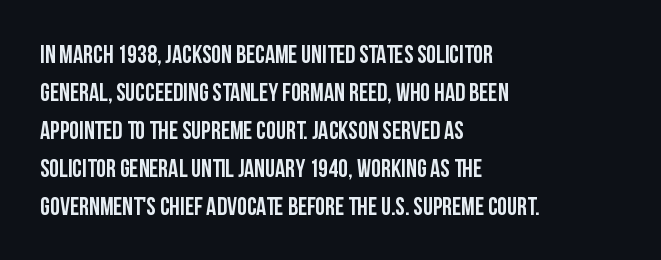
The image shows 25 px text type, upright; set left-aligned, normal line spacing (1.52x), normal letter spacing, not underlined.
